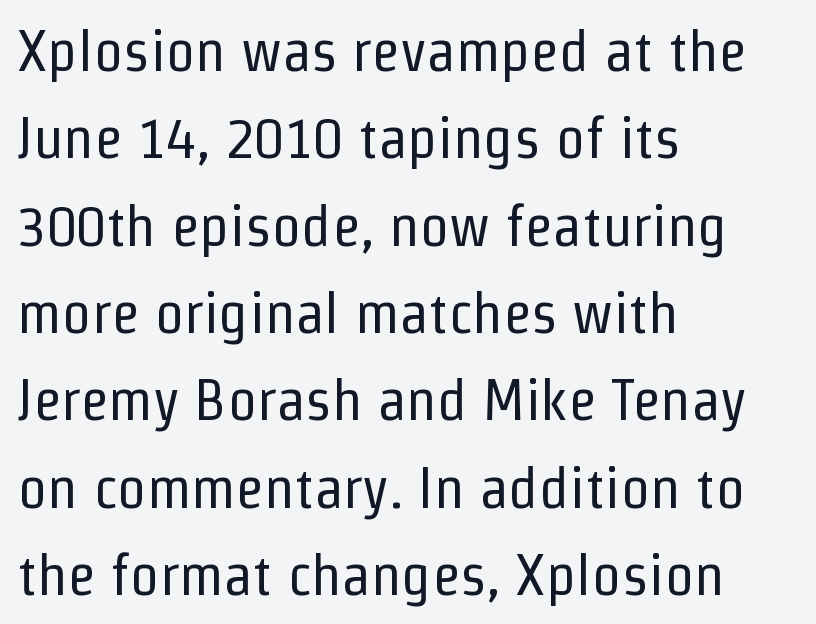
Q: Is the text bold? A: No.
Q: Is the text italic (slanted)? A: No, it is upright.
Q: Is the typeface a serif or a sans-serif typeface? A: Sans-serif.
Q: Is the text underlined? A: No.
Q: How is the paragraph aligned? A: Left-aligned.
Q: Is the spacing between letters normal or unusually wide? A: Normal.
Q: Is the spacing between lines tight, normal or loose? A: Normal.
Q: Width (condensed, normal, or wide)? A: Condensed.
Q: Stroke contrast? A: Low.
Q: x-height? A: Medium.
Q: Monospaced? A: No.
